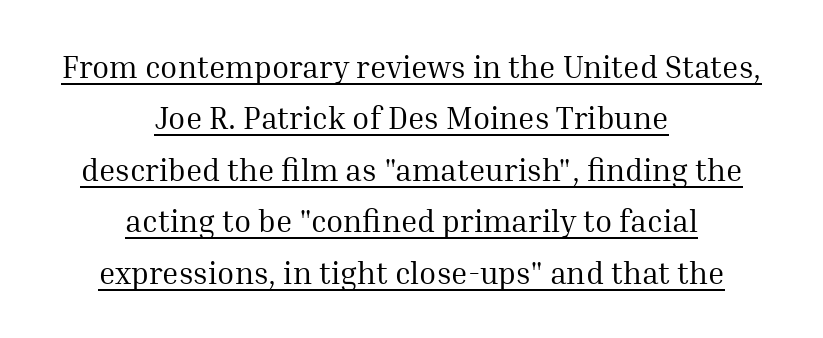
Q: Is the text bold? A: No.
Q: Is the text italic (slanted)? A: No, it is upright.
Q: Is the typeface a serif or a sans-serif typeface? A: Serif.
Q: Is the text underlined? A: Yes.
Q: How is the paragraph aligned? A: Centered.
Q: Is the spacing between letters normal or unusually wide? A: Normal.
Q: Is the spacing between lines tight, normal or loose? A: Normal.
Q: Width (condensed, normal, or wide)? A: Normal.
Q: Stroke contrast? A: Medium.
Q: x-height? A: Medium.
Q: Monospaced? A: No.
